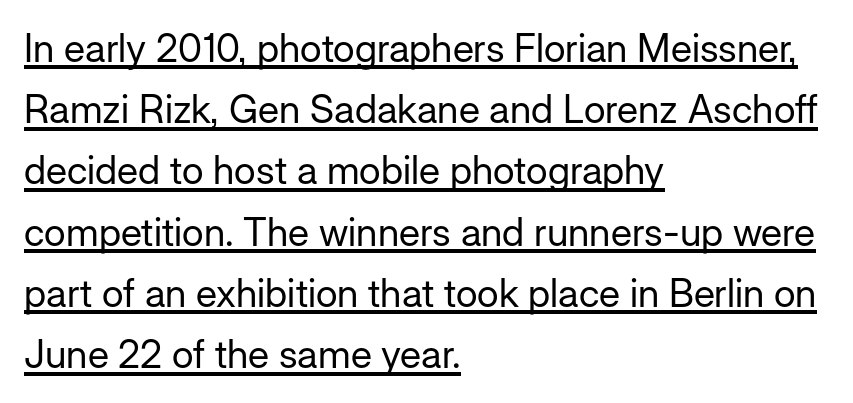
Q: Is the text bold? A: No.
Q: Is the text italic (slanted)? A: No, it is upright.
Q: Is the typeface a serif or a sans-serif typeface? A: Sans-serif.
Q: Is the text underlined? A: Yes.
Q: How is the paragraph aligned? A: Left-aligned.
Q: Is the spacing between letters normal or unusually wide? A: Normal.
Q: Is the spacing between lines tight, normal or loose? A: Normal.
Q: Width (condensed, normal, or wide)? A: Normal.
Q: Stroke contrast? A: Low.
Q: x-height? A: Medium.
Q: Monospaced? A: No.
